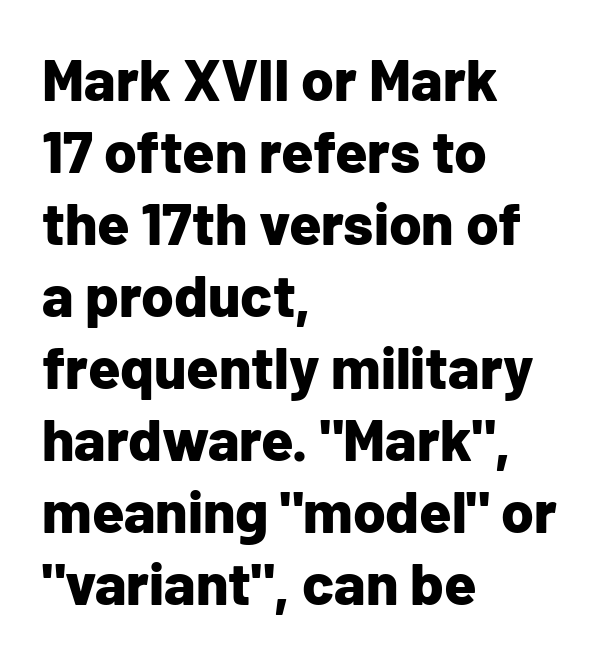
Q: Is the text bold? A: Yes.
Q: Is the text italic (slanted)? A: No, it is upright.
Q: Is the typeface a serif or a sans-serif typeface? A: Sans-serif.
Q: Is the text underlined? A: No.
Q: How is the paragraph aligned? A: Left-aligned.
Q: Is the spacing between letters normal or unusually wide? A: Normal.
Q: Width (condensed, normal, or wide)? A: Normal.
Q: Stroke contrast? A: Low.
Q: x-height? A: Medium.
Q: Monospaced? A: No.
